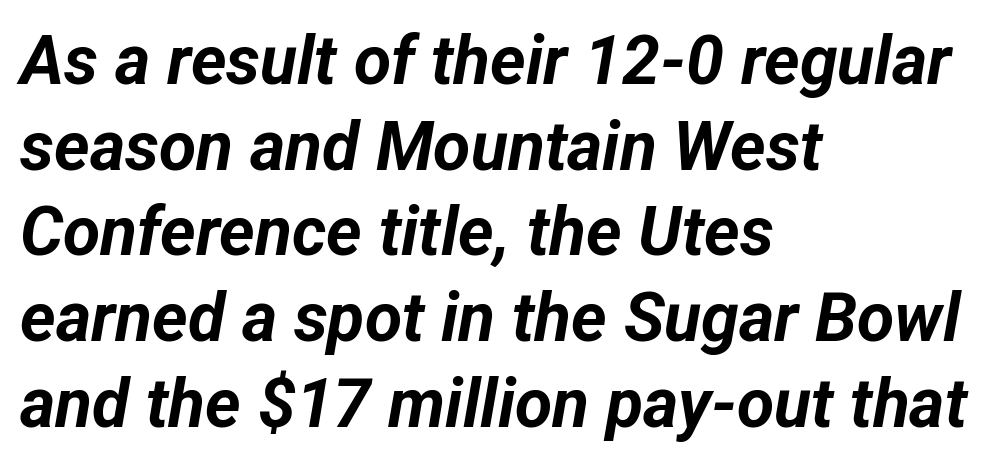
The image shows 68 px bold type, italic (leaning right); set left-aligned, normal line spacing (1.26x), normal letter spacing, not underlined; low stroke contrast and a medium x-height.
